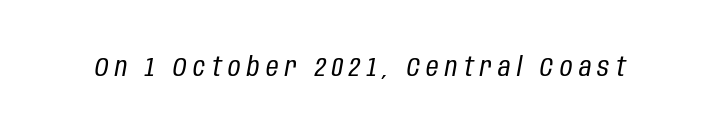
The image shows 27 px text type, italic (leaning right); set unusually wide letter spacing (+0.24 em), not underlined.
